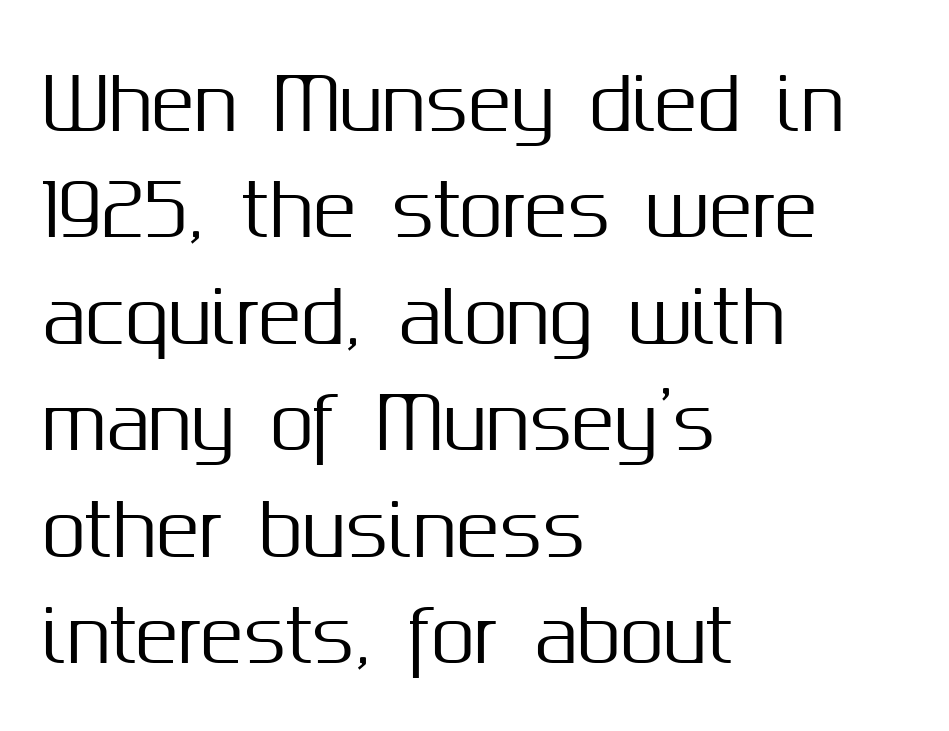
Think of a printed novel: that variable character pitch is what you see here. Horizontally, the lines are justified to the leading edge only. The zone under the glyphs is completely vacant. In terms of letterspacing, this is plain default setting. Does the type have serifs? No, each stem ends abruptly.
